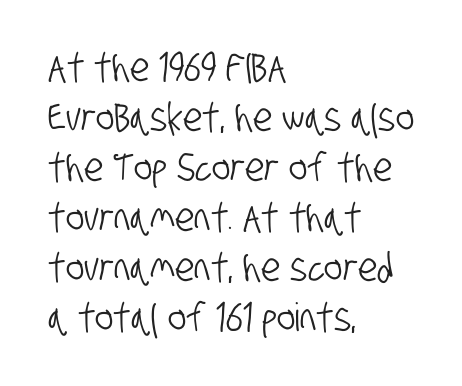
The block of text has a typical density, with ordinary space between rows. Descenders hang freely into open space. Here the designer chose a conventional face with non-uniform glyph widths. Letterform terminals end flat and unadorned throughout the passage.
